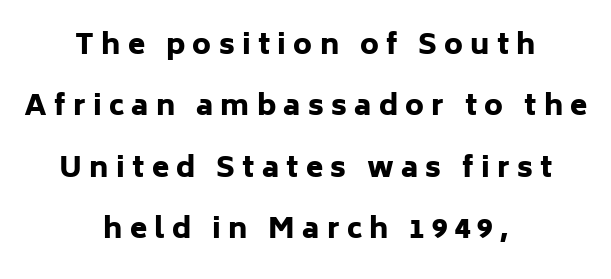
Pretty heavy lettering here — definitely bold. Think of a printed novel: that variable character pitch is what you see here. This is sans-serif lettering, the kind often seen on screens and signage. The typesetter chose a symmetrical, centered arrangement here. The gap between lines stays unmarked.
